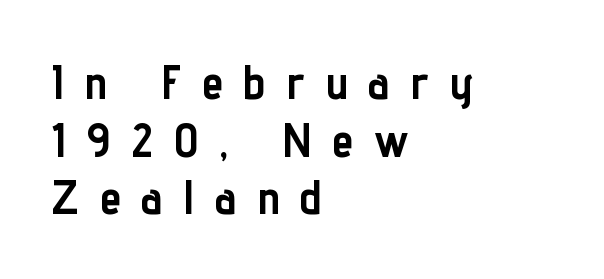
The image shows 48 px semibold, condensed sans-serif type, upright; set left-aligned, line spacing 1.2x, unusually wide letter spacing (+0.44 em), not underlined; low stroke contrast and a medium x-height.
